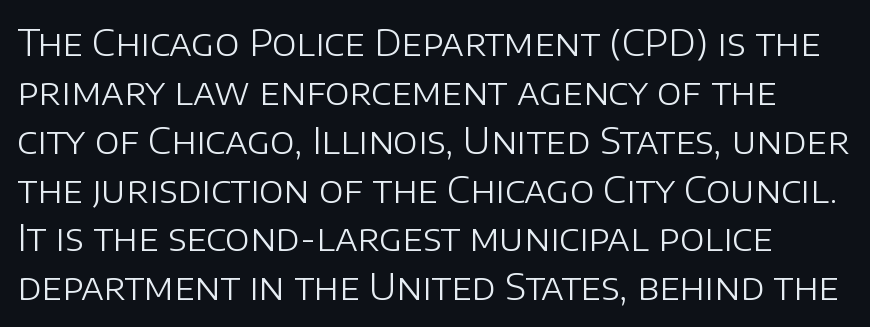
{"serif": "no", "italic": "no", "bold": "no", "weight": "light", "width": "normal", "stroke_contrast": "low", "x_height": "large", "monospaced": "no", "underline": "no", "line_spacing": "normal", "line_spacing_ratio": 1.32, "letter_spacing": "normal", "letter_spacing_em": 0.0, "glyph_px": 37}
